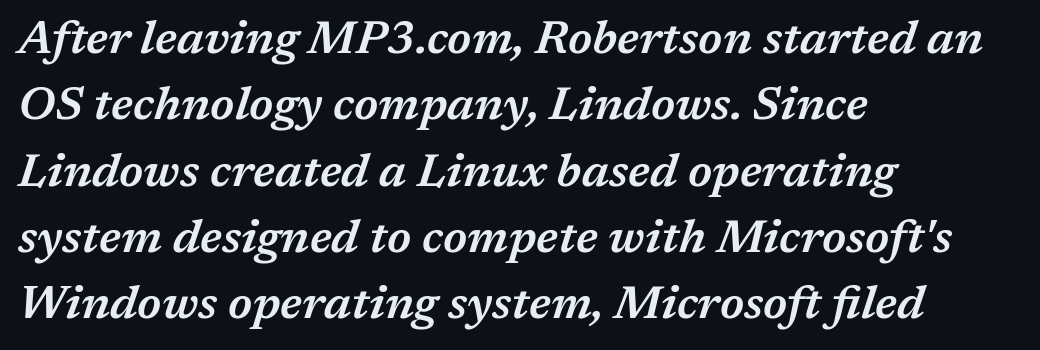
{"italic": "yes", "lean": "right", "slant_degrees": 17, "bold": "semi", "weight": "semibold", "width": "normal", "stroke_contrast": "medium", "x_height": "medium", "monospaced": "no", "underline": "no", "align": "left", "line_spacing": "normal", "line_spacing_ratio": 1.41, "letter_spacing": "normal", "letter_spacing_em": 0.0, "glyph_px": 47}
